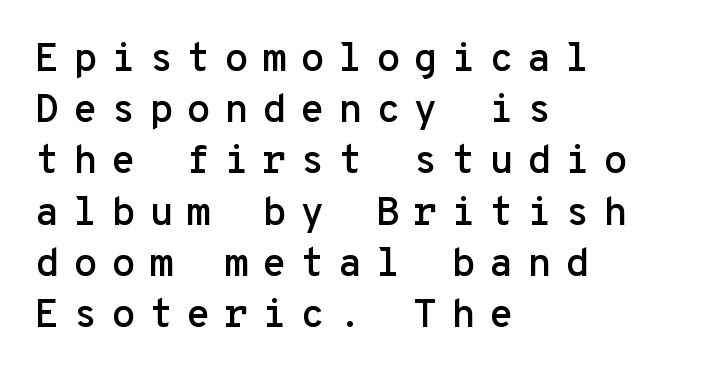
The image shows 40 px sans-serif type, upright, monospaced; set left-aligned, normal line spacing (1.28x), unusually wide letter spacing (+0.33 em), not underlined; low stroke contrast and a medium x-height.
